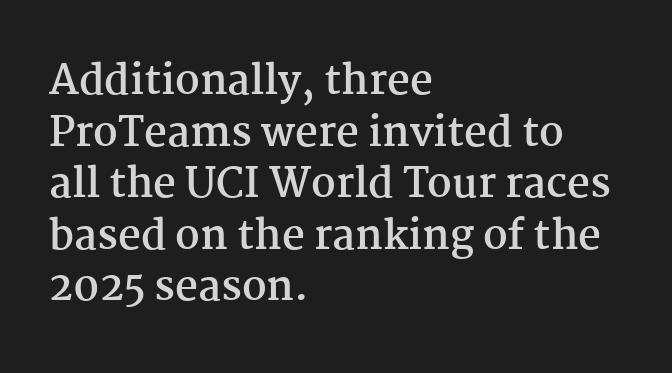
{"serif": "yes", "italic": "no", "bold": "yes", "weight": "semibold", "width": "normal", "stroke_contrast": "medium", "x_height": "medium", "monospaced": "no", "underline": "no", "align": "left", "line_spacing": "normal", "line_spacing_ratio": 1.29, "letter_spacing": "normal", "letter_spacing_em": 0.0, "glyph_px": 40}
